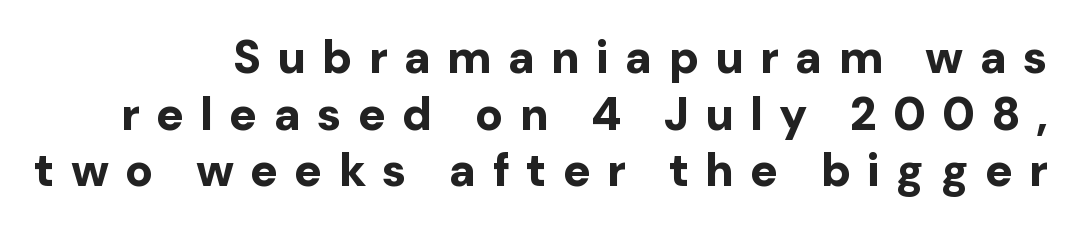
The strip under each line holds only bare page. Grotesque or geometric, the face here clearly has no serifs. Every stem runs plumb, perpendicular to the baseline. Heavy-handed strokes throughout: this text is bold. Proportional: the letters do not fall into vertical columns.
